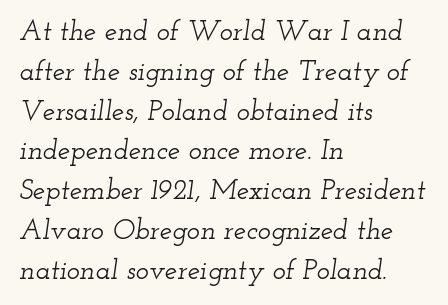
{"serif": "yes", "italic": "yes", "lean": "right", "slant_degrees": 12, "width": "wide", "stroke_contrast": "low", "x_height": "small", "monospaced": "no", "underline": "no", "align": "left", "line_spacing": "normal", "line_spacing_ratio": 1.42, "letter_spacing": "normal", "letter_spacing_em": 0.0, "glyph_px": 28}
